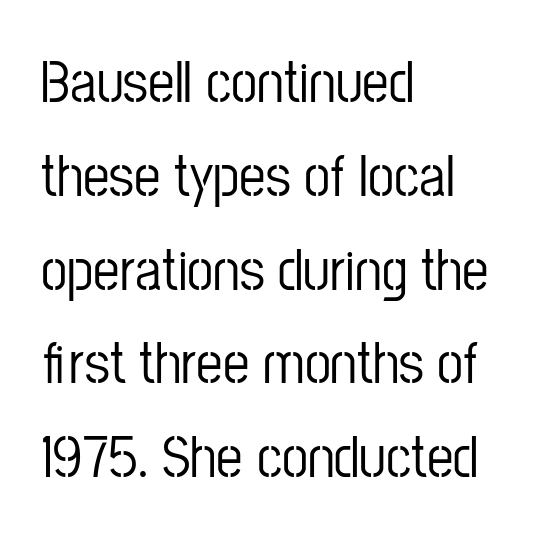
{"serif": "no", "italic": "no", "width": "condensed", "stroke_contrast": "low", "x_height": "medium", "monospaced": "no", "underline": "no", "align": "left", "line_spacing": "normal", "line_spacing_ratio": 1.59, "letter_spacing": "normal", "letter_spacing_em": 0.0, "glyph_px": 59}
